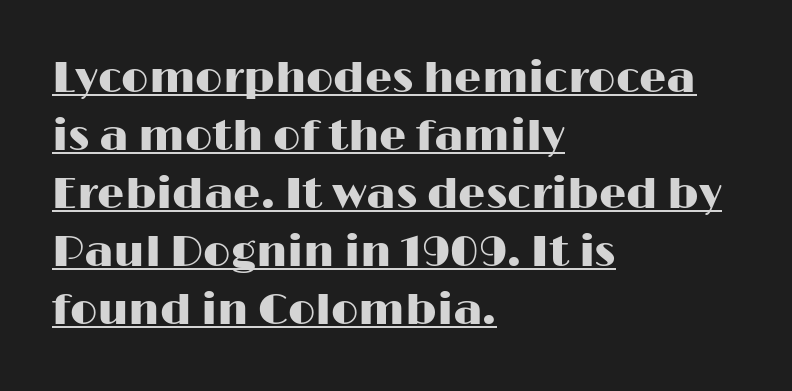
The image shows 43 px wide sans-serif type, upright; set left-aligned, normal line spacing (1.35x), normal letter spacing, underlined; high stroke contrast and a medium x-height.
